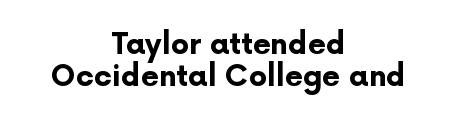
Varying glyph widths throughout — classic text-font behaviour. Honestly, the letter spacing is just normal — you wouldn't notice it. The specimen reads as upright at a glance. A centered setting, common on invitations and titles, is used for this passage. The type family on display is of the sans-serif kind.
